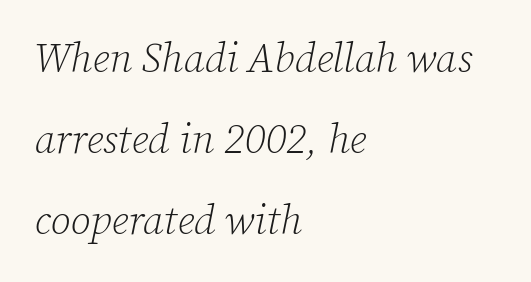
{"serif": "yes", "italic": "yes", "lean": "right", "slant_degrees": 12, "bold": "no", "weight": "light", "width": "normal", "stroke_contrast": "low", "x_height": "medium", "monospaced": "no", "underline": "no", "align": "left", "line_spacing": "loose", "line_spacing_ratio": 1.97, "letter_spacing": "normal", "letter_spacing_em": 0.0, "glyph_px": 41}
